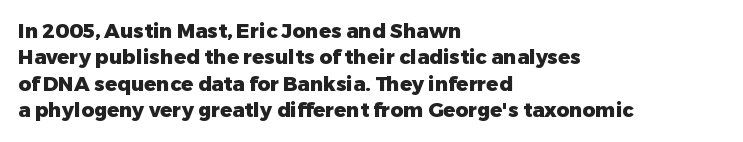
{"italic": "no", "bold": "yes", "underline": "no", "align": "left", "line_spacing": "normal", "line_spacing_ratio": 1.32, "letter_spacing": "normal", "letter_spacing_em": 0.0, "glyph_px": 20}
